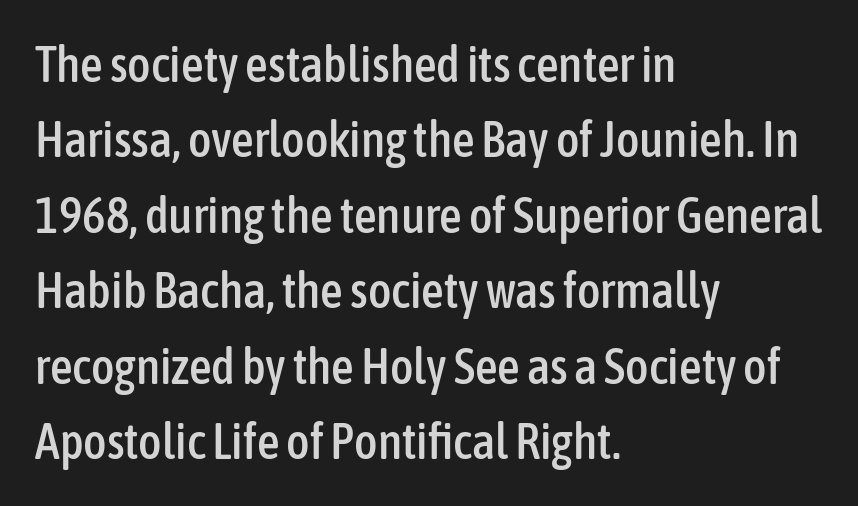
The image shows 50 px condensed sans-serif type, upright; set left-aligned, normal line spacing (1.51x), normal letter spacing, not underlined; low stroke contrast and a medium x-height.
